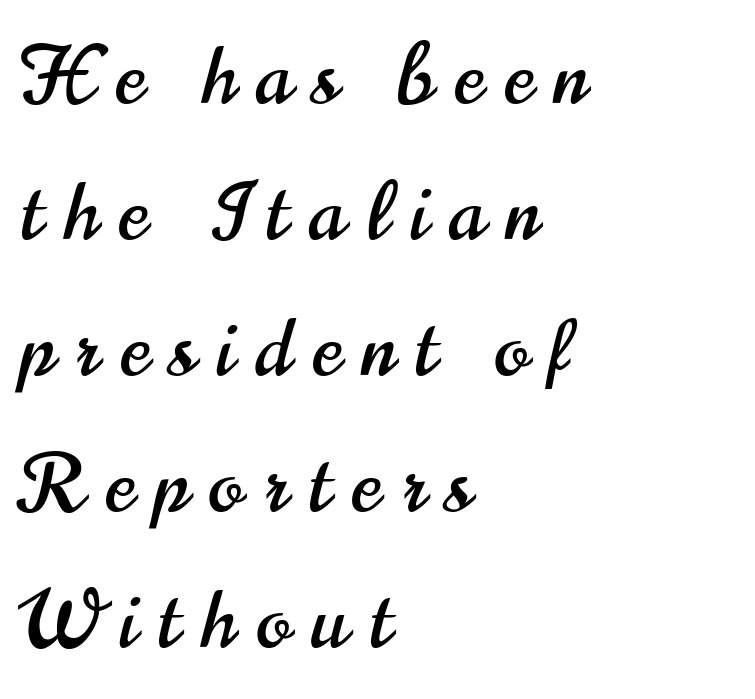
Note the varied advance widths — an 'i' is clearly narrower than an 'm'. You can tell from the bare stems that sans-serif type was used. Spacing between characters has been opened up far beyond the box default. Casual observation: everything's shoved over to the left.
